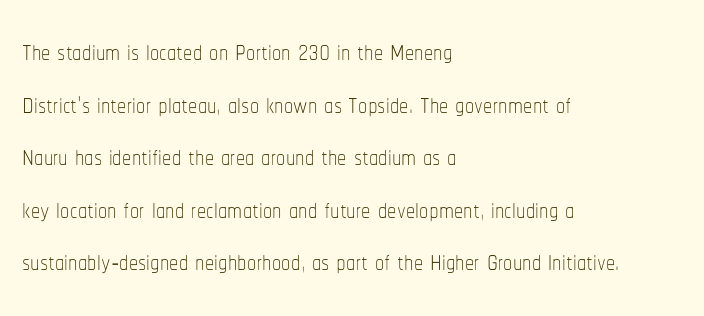
{"italic": "no", "bold": "no", "weight": "thin", "width": "condensed", "stroke_contrast": "low", "x_height": "medium", "monospaced": "no", "underline": "no", "align": "left", "line_spacing": "normal", "line_spacing_ratio": 1.42, "letter_spacing": "normal", "letter_spacing_em": 0.0, "glyph_px": 37}
